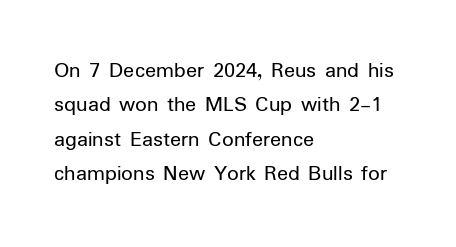
Q: Is the text bold? A: No.
Q: Is the text italic (slanted)? A: No, it is upright.
Q: Is the text underlined? A: No.
Q: How is the paragraph aligned? A: Left-aligned.
Q: Is the spacing between letters normal or unusually wide? A: Normal.
Q: Is the spacing between lines tight, normal or loose? A: Normal.
